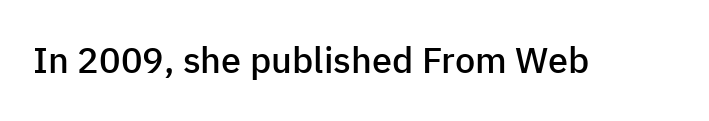
{"serif": "no", "italic": "no", "bold": "semi", "weight": "semibold", "width": "normal", "stroke_contrast": "low", "x_height": "medium", "monospaced": "no", "underline": "no", "letter_spacing": "normal", "letter_spacing_em": 0.0, "glyph_px": 36}
